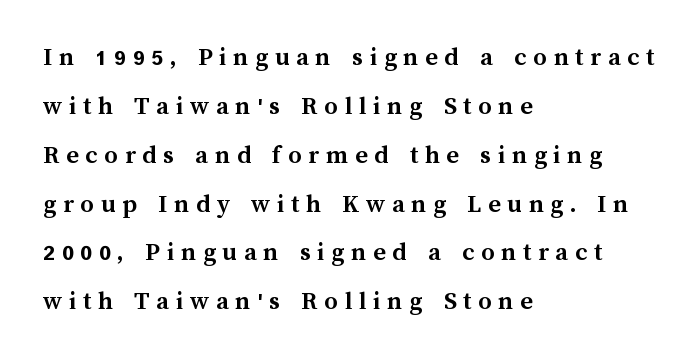
The image shows 27 px bold type, upright; set left-aligned, line spacing 1.81x, unusually wide letter spacing (+0.24 em), not underlined.
